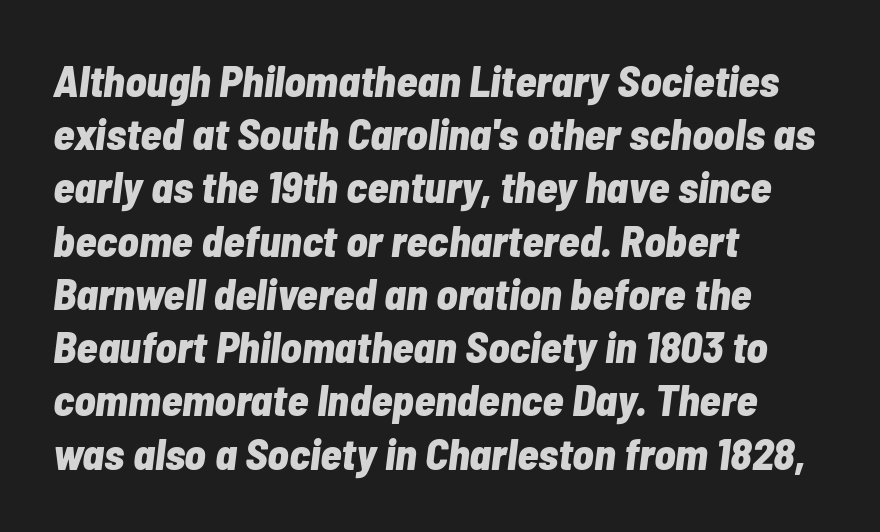
What stands out about the letter spacing? Nothing — it is the standard amount. Plain, unruled lines of type. Looks like regular typesetting: each glyph gets only the width it needs. A student would call this left alignment; a typographer would say flush left, rag right.
